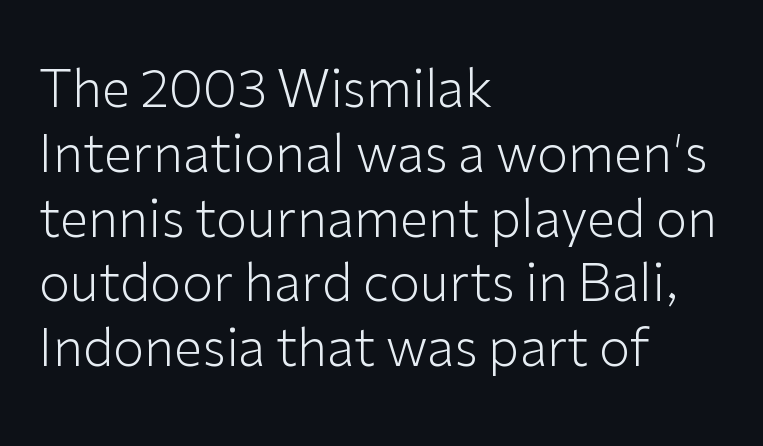
{"serif": "no", "italic": "no", "bold": "no", "weight": "light", "width": "normal", "stroke_contrast": "low", "x_height": "medium", "monospaced": "no", "underline": "no", "align": "left", "line_spacing": "normal", "line_spacing_ratio": 1.27, "letter_spacing": "normal", "letter_spacing_em": 0.0, "glyph_px": 51}
